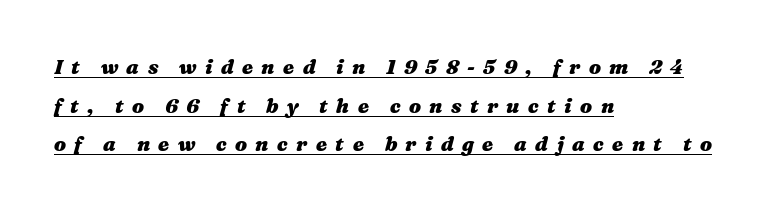
The image shows 20 px bold type, italic (leaning right); set left-aligned, loose line spacing (1.93x), unusually wide letter spacing (+0.42 em), underlined.
